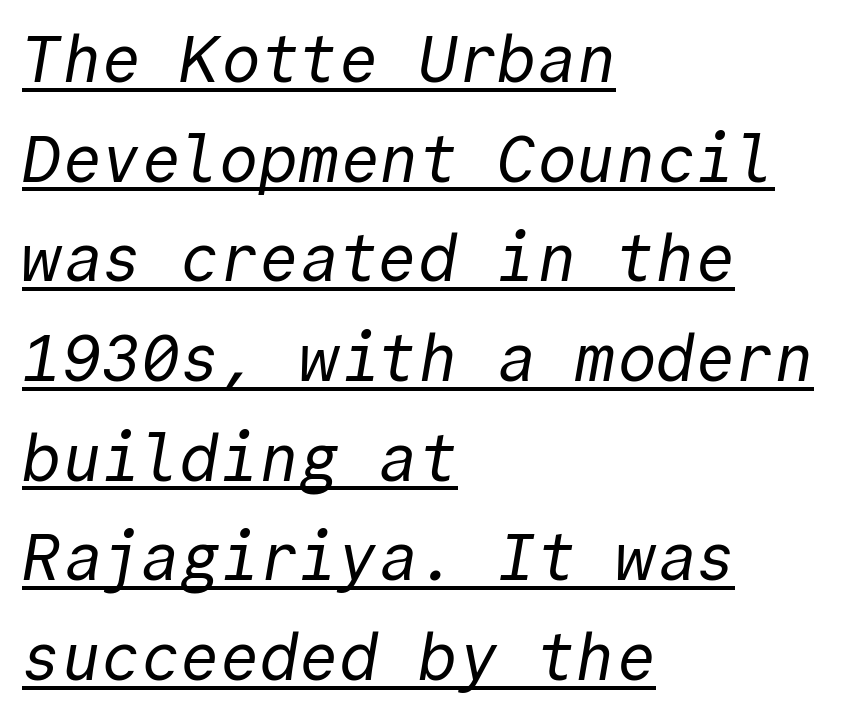
Q: Is the text bold? A: No.
Q: Is the typeface a serif or a sans-serif typeface? A: Sans-serif.
Q: Is the text underlined? A: Yes.
Q: How is the paragraph aligned? A: Left-aligned.
Q: Is the spacing between letters normal or unusually wide? A: Normal.
Q: Is the spacing between lines tight, normal or loose? A: Normal.
Q: Width (condensed, normal, or wide)? A: Normal.
Q: x-height? A: Medium.
Q: Monospaced? A: Yes.
